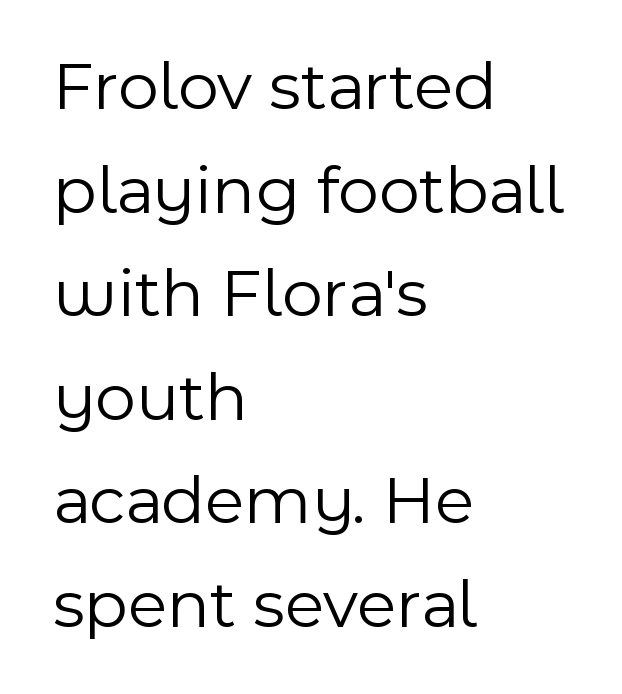
{"serif": "no", "italic": "no", "bold": "no", "weight": "light", "width": "normal", "x_height": "medium", "monospaced": "no", "underline": "no", "align": "left", "line_spacing": "normal", "line_spacing_ratio": 1.48, "letter_spacing": "normal", "letter_spacing_em": 0.0, "glyph_px": 70}
